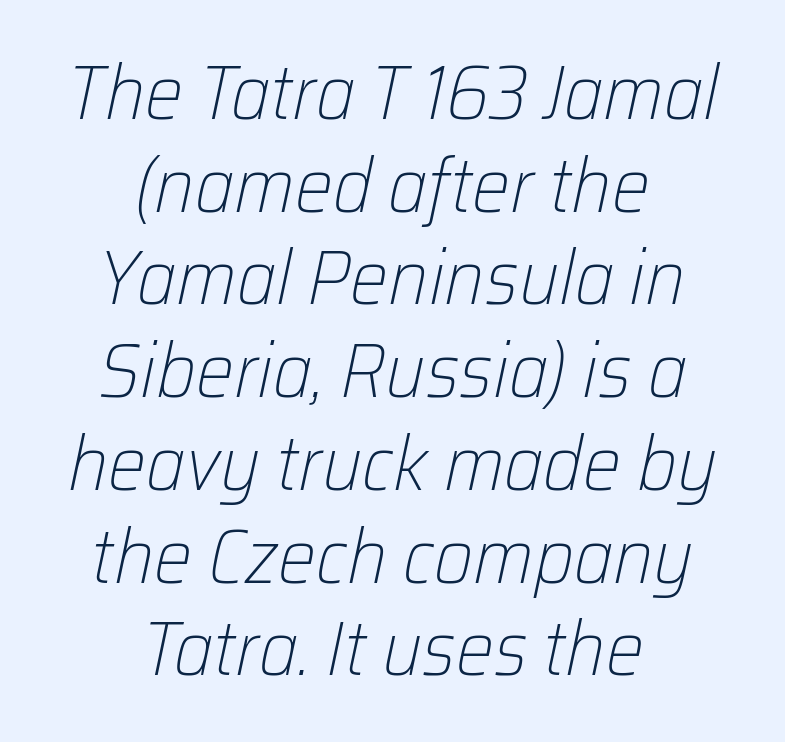
Q: Is the text bold? A: No.
Q: Is the text italic (slanted)? A: Yes, it leans right by about 12 degrees.
Q: Is the text underlined? A: No.
Q: How is the paragraph aligned? A: Centered.
Q: Is the spacing between letters normal or unusually wide? A: Normal.
Q: Width (condensed, normal, or wide)? A: Normal.
Q: Stroke contrast? A: Low.
Q: x-height? A: Medium.
Q: Monospaced? A: No.
